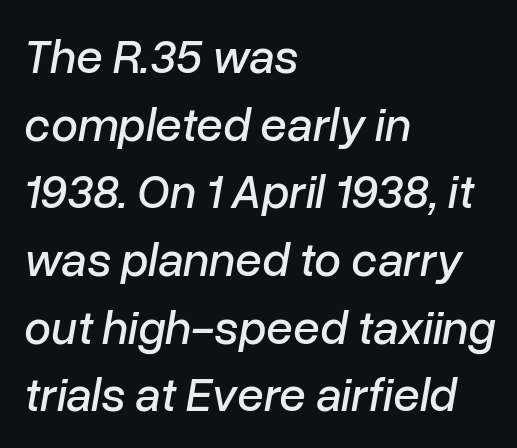
{"italic": "yes", "lean": "right", "slant_degrees": 10, "width": "normal", "stroke_contrast": "low", "x_height": "medium", "monospaced": "no", "underline": "no", "align": "left", "line_spacing": "normal", "line_spacing_ratio": 1.41, "letter_spacing": "normal", "letter_spacing_em": 0.0, "glyph_px": 48}
